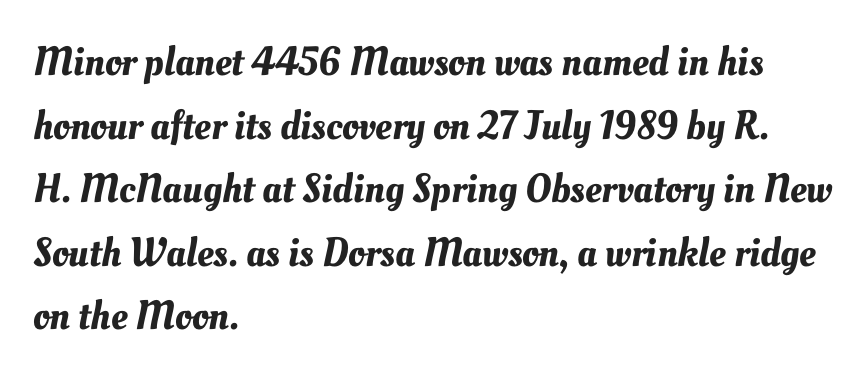
Beneath every word, the page is bare. In CSS terms this would be text-align: left. You could not count columns in this text — the font is proportionally spaced. Rows of type keep a routine distance in the vertical direction.
